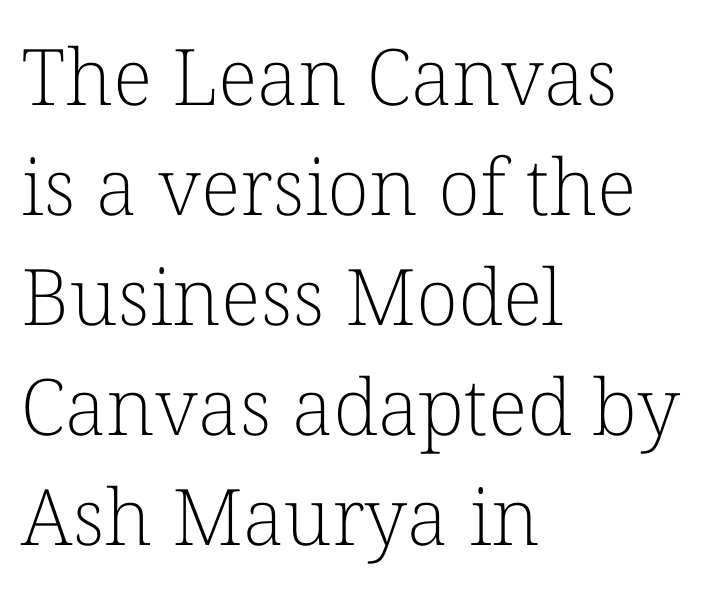
On a weight scale, this lands at 450 or below. What kind of face is this? One with serifs. Italic? Not at all — the glyphs are vertical. Is the letter spacing exaggerated? No — it looks like the ordinary default. This block has exactly the height ordinary leading produces. Typeset ragged right — the left edge is the straight one.
